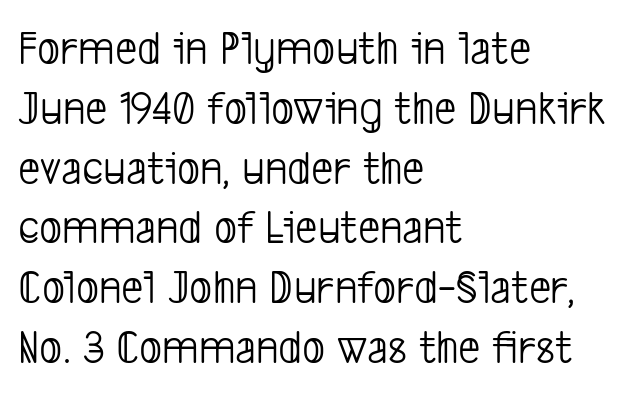
The image shows 49 px light, condensed sans-serif type; set left-aligned, line spacing 1.22x, normal letter spacing, not underlined; low stroke contrast and a medium x-height.
